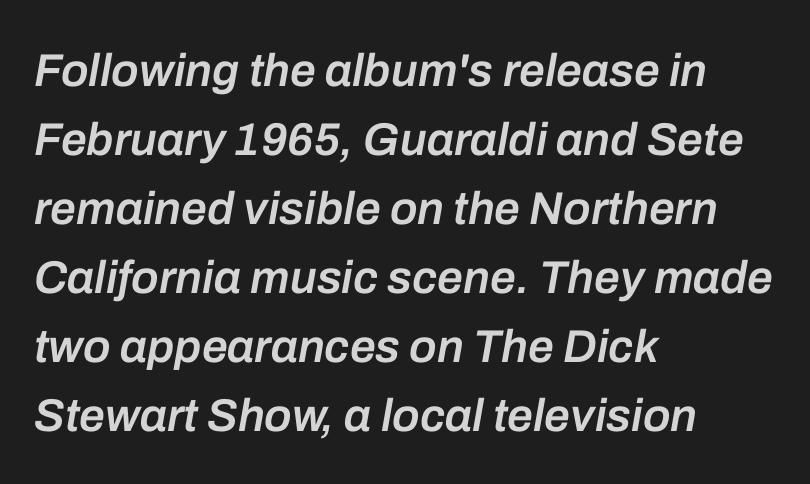
Rule under the text: the space is simply empty. This sample uses plain, unmodified letter spacing. Students, observe: this is what conventionally led text looks like. Varying glyph widths throughout — classic text-font behaviour.
